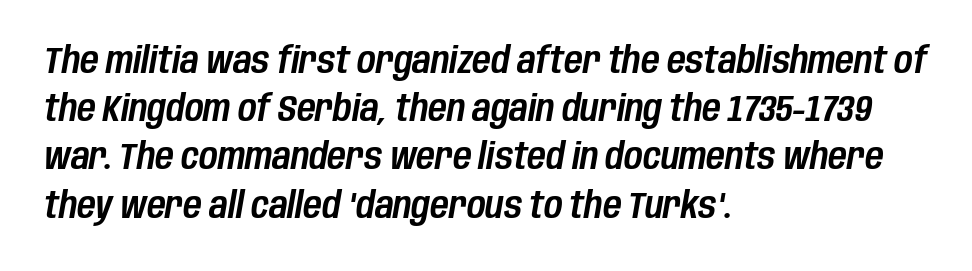
Q: Is the text italic (slanted)? A: Yes, it leans right by about 10 degrees.
Q: Is the text underlined? A: No.
Q: How is the paragraph aligned? A: Left-aligned.
Q: Is the spacing between letters normal or unusually wide? A: Normal.
Q: Is the spacing between lines tight, normal or loose? A: Normal.
Q: Width (condensed, normal, or wide)? A: Condensed.
Q: Stroke contrast? A: Low.
Q: x-height? A: Large.
Q: Monospaced? A: No.
